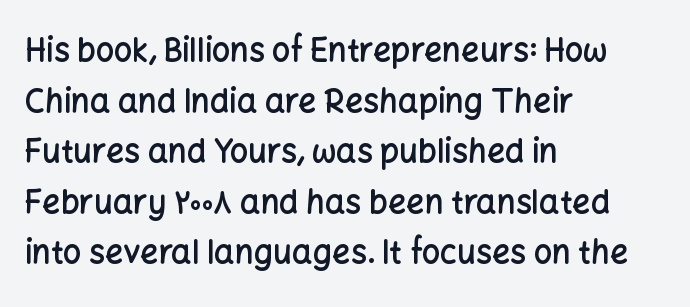
{"serif": "no", "italic": "no", "bold": "semi", "weight": "semibold", "width": "normal", "stroke_contrast": "low", "x_height": "medium", "monospaced": "no", "underline": "no", "align": "left", "line_spacing": "normal", "line_spacing_ratio": 1.58, "letter_spacing": "normal", "letter_spacing_em": 0.0, "glyph_px": 32}
